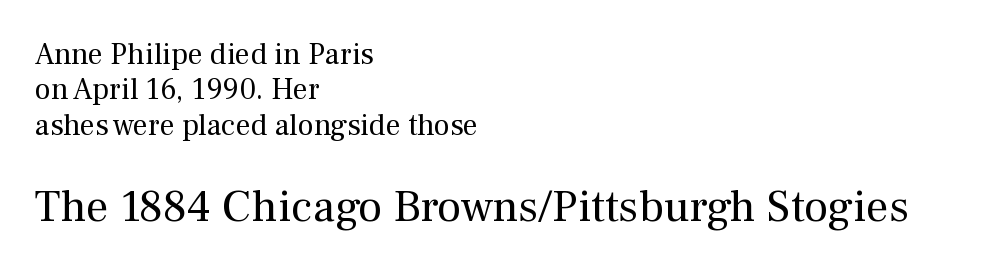
The image shows 45 px regular-weight serif type, upright; set left-aligned, line spacing 1.18x, normal letter spacing, not underlined; the second (bottom) block is 1.5x larger; medium stroke contrast and a medium x-height.
